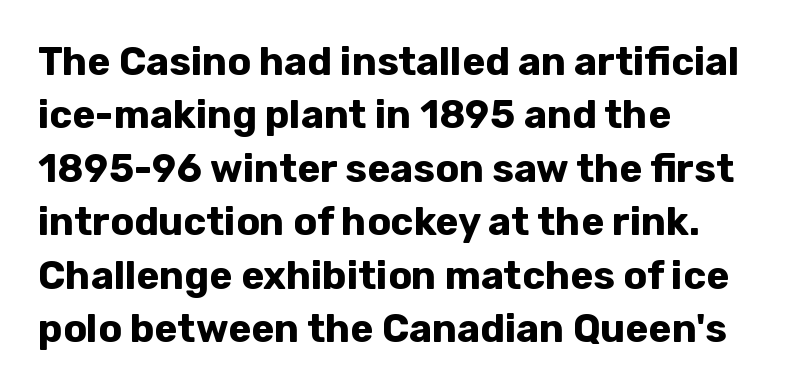
The compositor pushed each line to the left boundary. Nothing sits at the stroke ends, so this counts as sans-serif. Each new line begins a customary step beneath the previous one. These lines keep a tight, regular rhythm from letter to letter. This is the regular roman posture of the typeface. Letters rest on an invisible, unmarked baseline.
